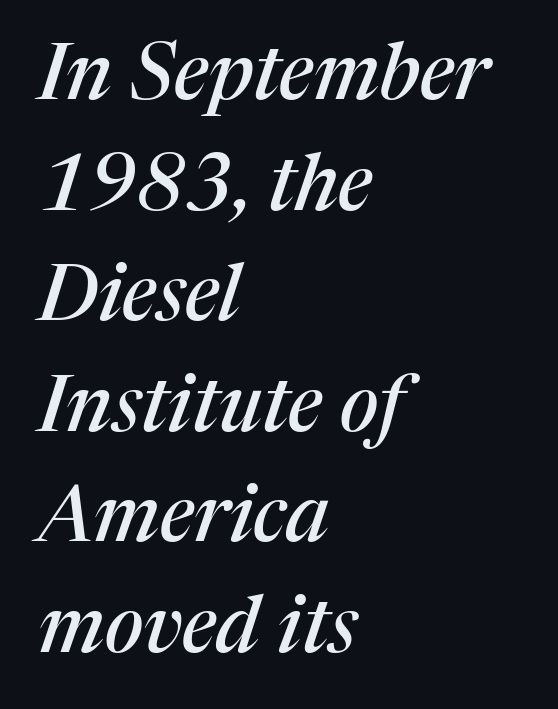
If you measured baseline to baseline, you'd find a middling distance. Unmarked baselines from the first word to the last. The rendering uses natural spacing where letterforms have individual widths. The ragged edge is on the right, which tells us the setting is flush left. Each word holds together tightly as a unit, with standard inter-letter gaps.
